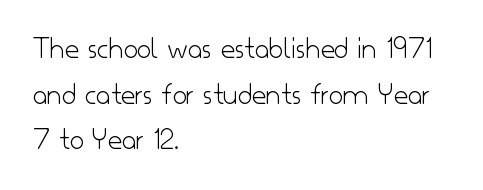
{"serif": "no", "italic": "no", "bold": "no", "weight": "light", "width": "normal", "stroke_contrast": "low", "x_height": "small", "monospaced": "no", "underline": "no", "align": "left", "line_spacing": "normal", "line_spacing_ratio": 1.47, "letter_spacing": "normal", "letter_spacing_em": 0.0, "glyph_px": 31}
